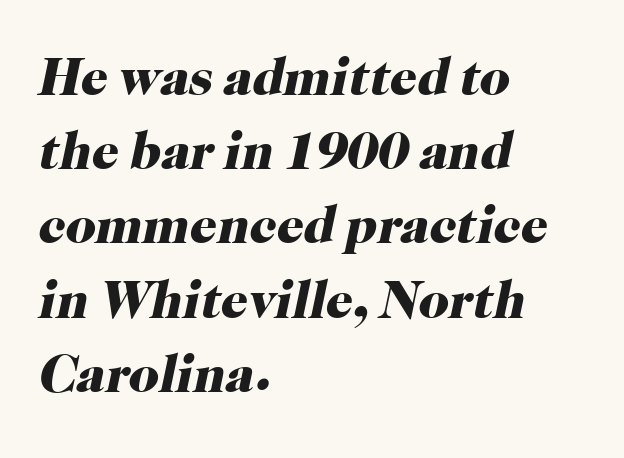
The image shows 53 px heavy serif type, italic (leaning right); set left-aligned, normal line spacing (1.4x), normal letter spacing, not underlined; high stroke contrast and a medium x-height.
